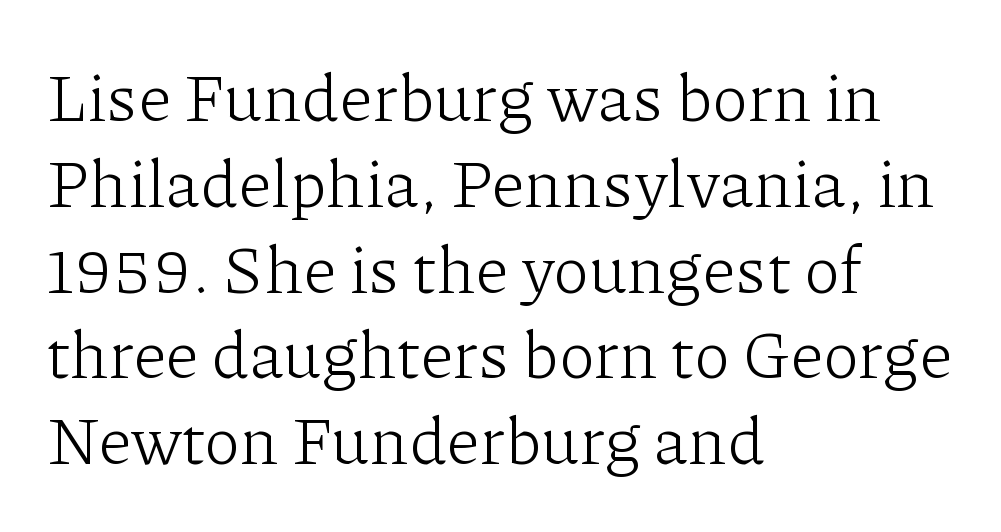
A bare baseline throughout the passage. This is serif lettering, the kind often seen in printed books. This rendering uses left alignment, leaving the right contour irregular. Posture: upright roman. Stroke mass is kept to a normal reading level or below. Honestly, the row spacing looks completely unremarkable.
